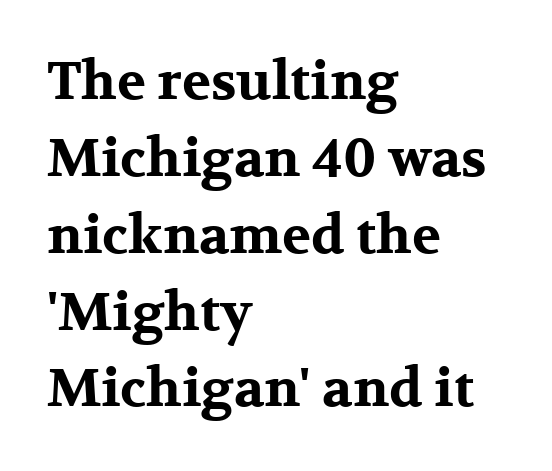
{"serif": "yes", "italic": "no", "bold": "yes", "weight": "bold", "width": "wide", "stroke_contrast": "medium", "x_height": "medium", "monospaced": "no", "underline": "no", "align": "left", "line_spacing": "normal", "line_spacing_ratio": 1.45, "letter_spacing": "normal", "letter_spacing_em": 0.0, "glyph_px": 53}
